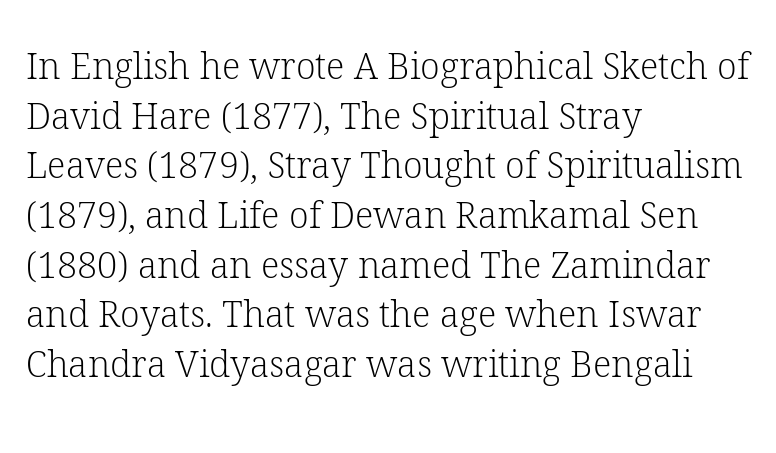
Looks like regular typesetting: each glyph gets only the width it needs. Leftover space on each line is placed entirely after the last word. The specimen reads as upright at a glance. Standard letterfit; no display-style spreading of the glyphs. The space directly below the letters is spotless. Font category for this specimen: serif.
